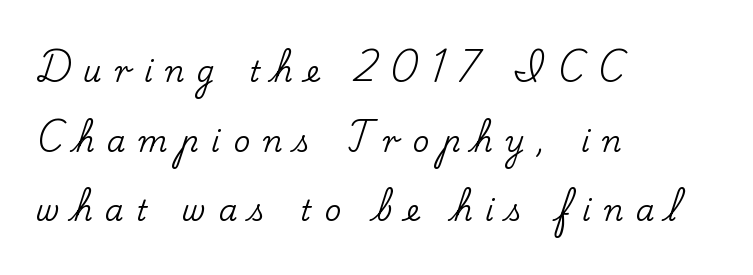
{"serif": "yes", "width": "normal", "stroke_contrast": "low", "x_height": "small", "monospaced": "no", "underline": "no", "align": "left", "line_spacing": "loose", "line_spacing_ratio": 2.4, "letter_spacing": "wide", "letter_spacing_em": 0.44, "glyph_px": 29}
